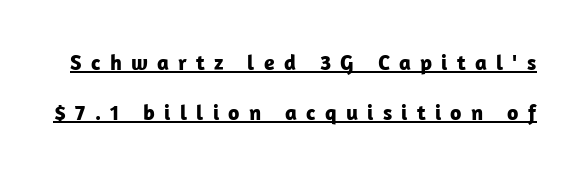
The image shows 22 px bold type, upright; set loose line spacing (2.27x), unusually wide letter spacing (+0.42 em), underlined.
